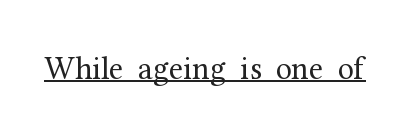
{"serif": "yes", "italic": "no", "bold": "no", "weight": "regular", "width": "normal", "stroke_contrast": "medium", "x_height": "medium", "monospaced": "no", "underline": "yes", "letter_spacing": "normal", "letter_spacing_em": 0.0, "glyph_px": 32}
